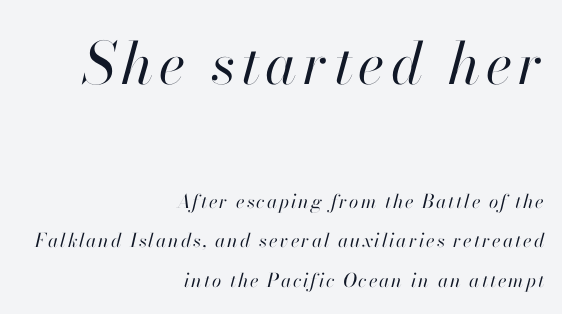
Q: Is the text bold? A: No.
Q: Is the text italic (slanted)? A: Yes, it leans right by about 13 degrees.
Q: Is the text underlined? A: No.
Q: How is the paragraph aligned? A: Right-aligned.
Q: Is the spacing between lines tight, normal or loose? A: Loose.
Q: Which block of text is set in a larger size, the first (top) or the second (bottom)? A: The first (top) one.
Q: Width (condensed, normal, or wide)? A: Normal.
Q: Stroke contrast? A: High.
Q: x-height? A: Small.
Q: Monospaced? A: No.
